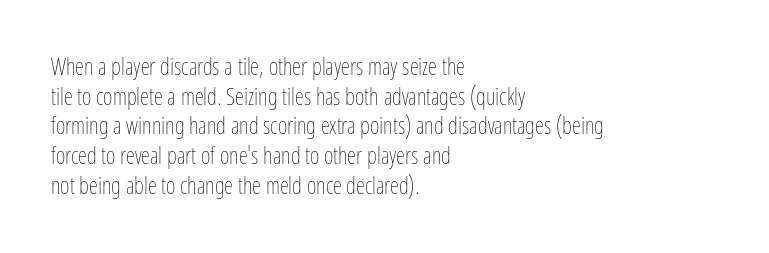
The image shows 23 px text type, upright; set left-aligned, normal line spacing (1.29x), normal letter spacing, not underlined.
